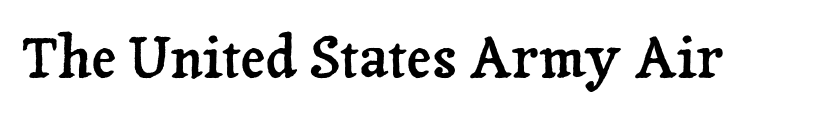
{"serif": "yes", "italic": "no", "width": "normal", "stroke_contrast": "low", "x_height": "medium", "monospaced": "no", "underline": "no", "letter_spacing": "normal", "letter_spacing_em": 0.0, "glyph_px": 56}
